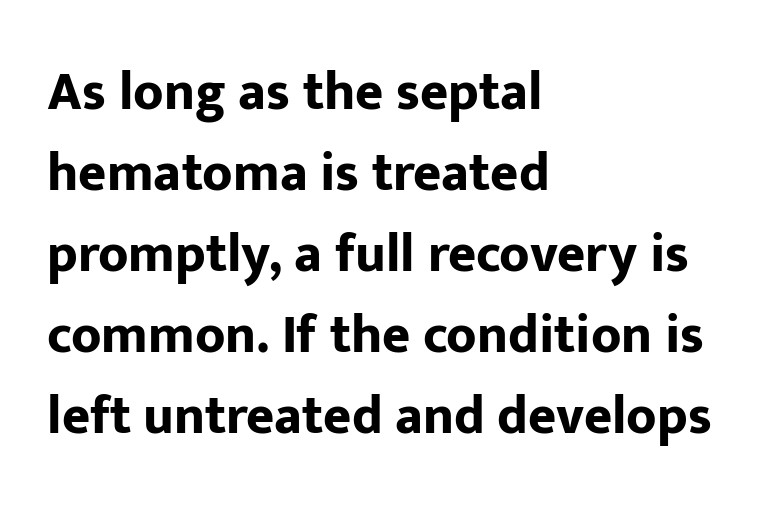
{"serif": "no", "italic": "no", "bold": "yes", "weight": "bold", "width": "normal", "stroke_contrast": "low", "x_height": "medium", "monospaced": "no", "underline": "no", "align": "left", "line_spacing": "normal", "line_spacing_ratio": 1.5, "letter_spacing": "normal", "letter_spacing_em": 0.0, "glyph_px": 54}
